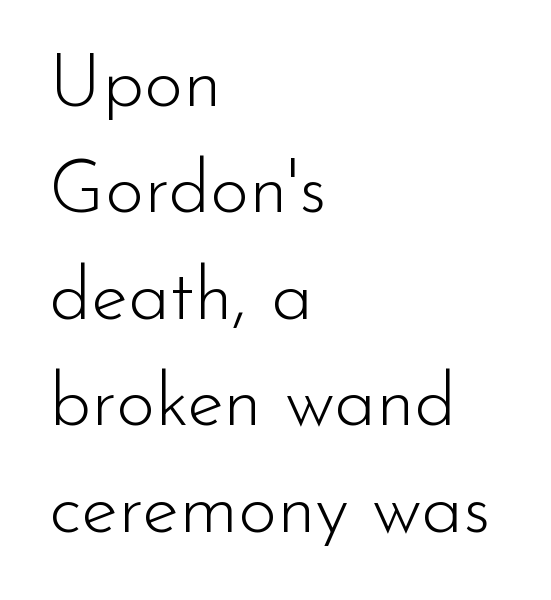
Honestly, there is no underline to notice here at all. Layout note: lines flush left. Each stroke keeps to a modest, everyday thickness or less. Do the characters align in a grid? No, the font is proportional. Is the letter spacing exaggerated? No — it looks like the ordinary default.
